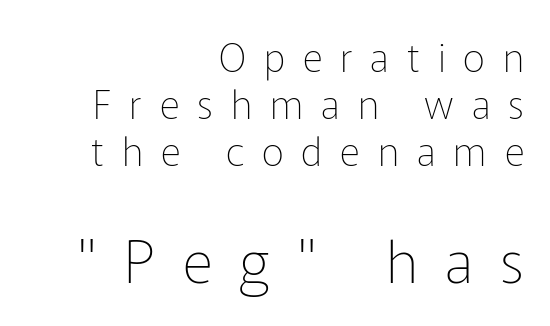
The image shows 59 px thin sans-serif type, upright; set right-aligned, line spacing 1.2x, unusually wide letter spacing (+0.46 em), not underlined; the second (bottom) block is 1.51x larger; low stroke contrast and a medium x-height.
